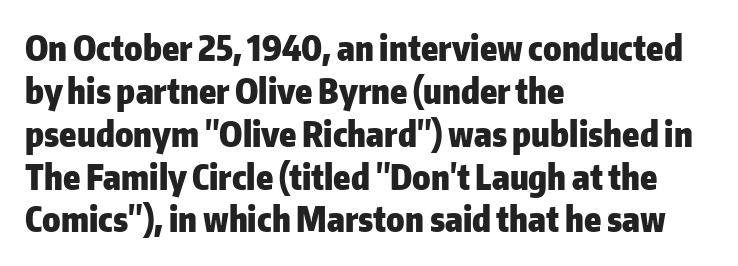
{"serif": "no", "italic": "no", "bold": "yes", "weight": "heavy", "width": "normal", "stroke_contrast": "low", "x_height": "medium", "monospaced": "no", "underline": "no", "align": "left", "line_spacing": "normal", "line_spacing_ratio": 1.26, "letter_spacing": "normal", "letter_spacing_em": 0.0, "glyph_px": 34}
